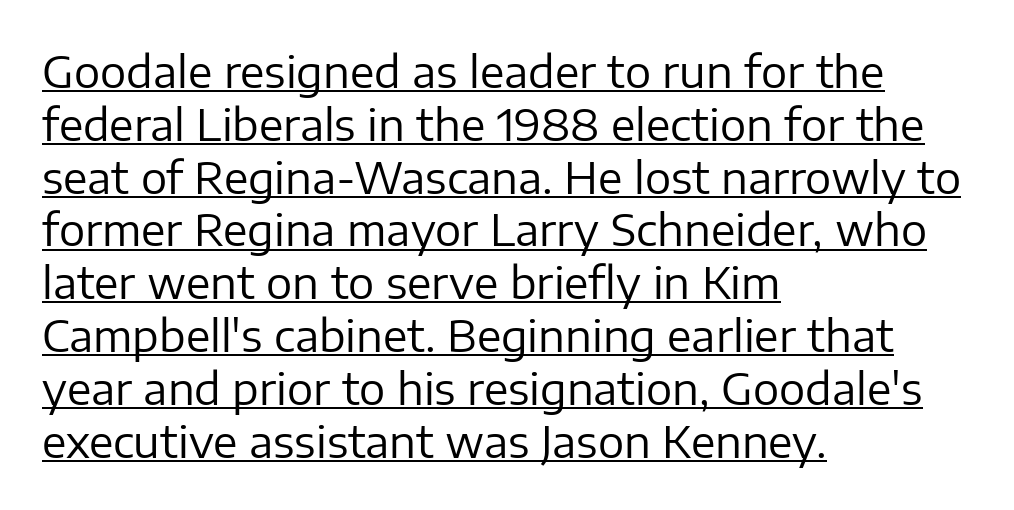
{"serif": "no", "italic": "no", "bold": "no", "weight": "regular", "width": "normal", "stroke_contrast": "low", "x_height": "medium", "monospaced": "no", "underline": "yes", "align": "left", "line_spacing_ratio": 1.2, "letter_spacing": "normal", "letter_spacing_em": 0.0, "glyph_px": 44}
